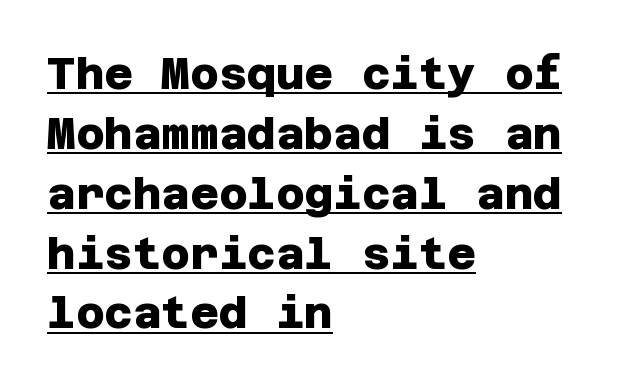
The letters sit at their default tracking, neither squeezed nor spread. Looks like someone drew a line under every word here. Reading down the column, the eye jumps a familiar distance to each next line. The font is running at its bold setting.
